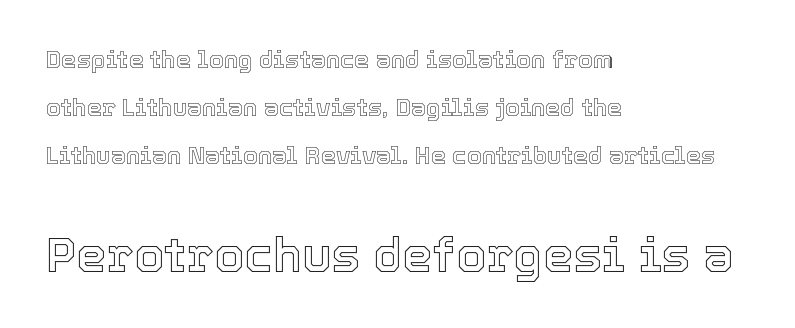
The typesetter chose a ragged-right arrangement here. Top chunk: small. Bottom chunk: large. You could not count columns in this text — the font is proportionally spaced. This block would shrink considerably if given ordinary leading; it's expanded now. Each word holds together tightly as a unit, with standard inter-letter gaps.
